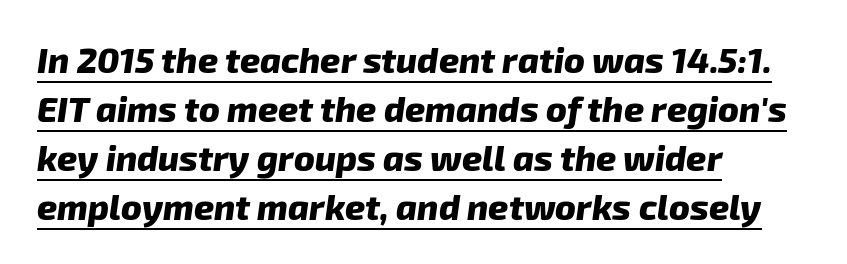
The image shows 35 px heavy sans-serif type; set left-aligned, normal line spacing (1.4x), normal letter spacing, underlined; low stroke contrast and a medium x-height.
